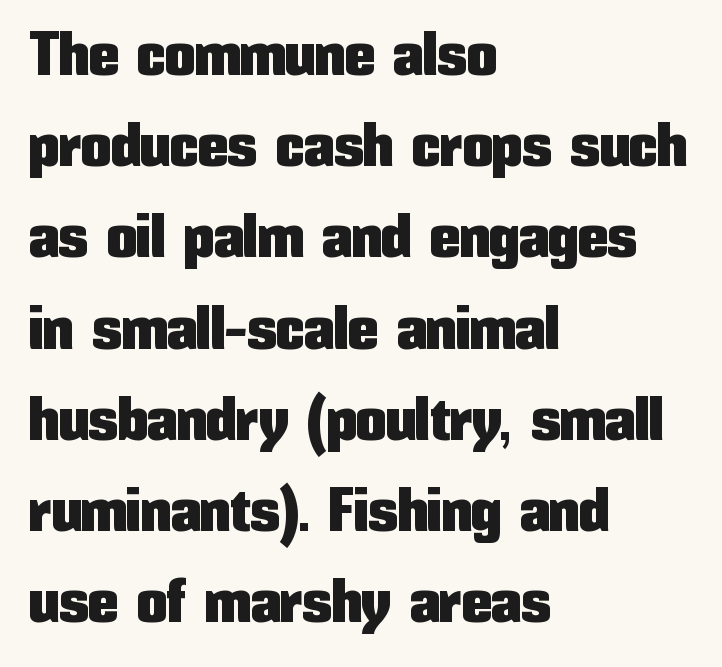
{"serif": "no", "italic": "no", "width": "condensed", "stroke_contrast": "low", "x_height": "medium", "monospaced": "no", "underline": "no", "align": "left", "line_spacing": "normal", "line_spacing_ratio": 1.52, "letter_spacing": "normal", "letter_spacing_em": 0.0, "glyph_px": 60}
